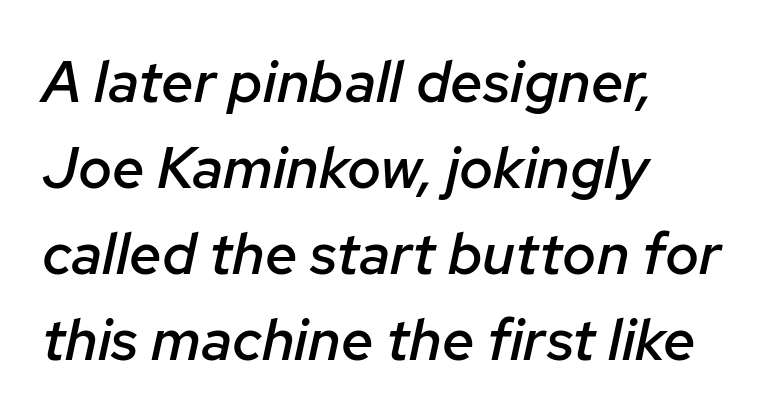
The image shows 58 px semibold type, italic (leaning right); set left-aligned, normal line spacing (1.48x), normal letter spacing, not underlined; low stroke contrast and a medium x-height.
